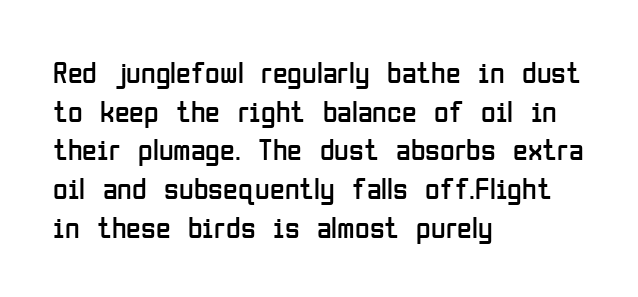
{"serif": "no", "italic": "no", "bold": "no", "weight": "regular", "width": "condensed", "stroke_contrast": "low", "x_height": "medium", "monospaced": "no", "underline": "no", "align": "left", "line_spacing": "normal", "line_spacing_ratio": 1.29, "letter_spacing": "normal", "letter_spacing_em": 0.0, "glyph_px": 30}
